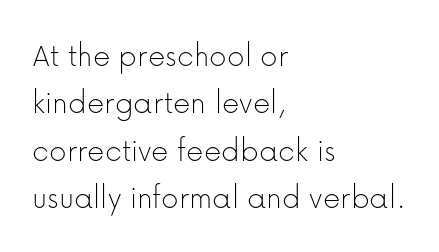
{"serif": "no", "italic": "no", "bold": "no", "weight": "thin", "width": "normal", "stroke_contrast": "low", "x_height": "medium", "monospaced": "no", "underline": "no", "align": "left", "line_spacing": "normal", "line_spacing_ratio": 1.39, "letter_spacing": "normal", "letter_spacing_em": 0.0, "glyph_px": 34}
